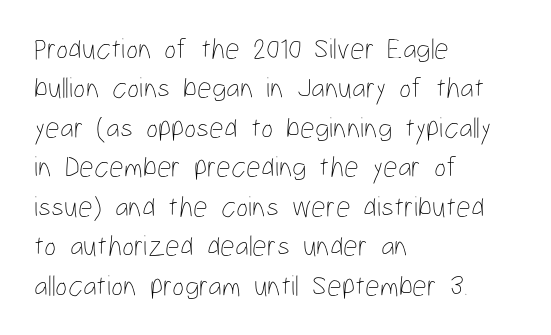
Does the lettering tilt? It doesn't — this is upright. You could not count columns in this text — the font is proportionally spaced. Weight: in the light-to-regular range. The vertical gap from one line to the next is medium. Beneath every word, the page is bare. Horizontal alignment here is leftward, the default for most running prose.
